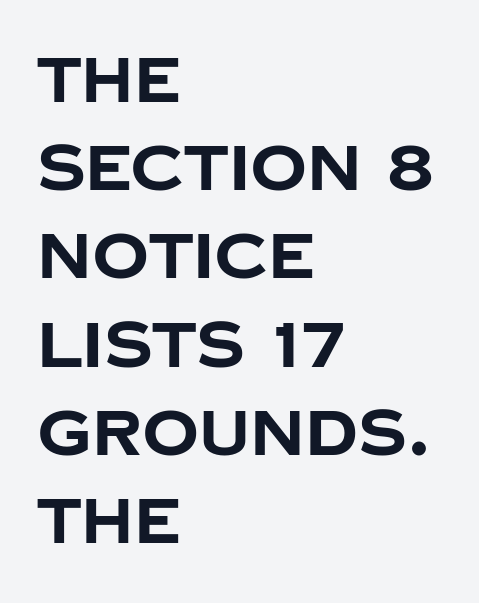
{"serif": "no", "italic": "no", "bold": "yes", "weight": "bold", "width": "normal", "stroke_contrast": "low", "x_height": "large", "monospaced": "no", "underline": "no", "align": "left", "line_spacing": "normal", "line_spacing_ratio": 1.4, "letter_spacing": "normal", "letter_spacing_em": 0.0, "glyph_px": 63}
